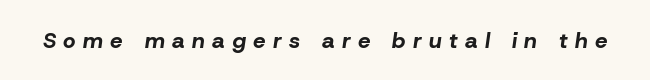
Q: Is the text bold? A: Yes.
Q: Is the text italic (slanted)? A: Yes, it leans right by about 8 degrees.
Q: Is the text underlined? A: No.
Q: Is the spacing between letters normal or unusually wide? A: Unusually wide.
